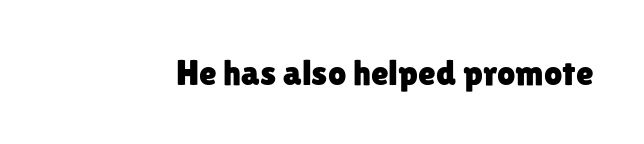
Q: Is the text italic (slanted)? A: No, it is upright.
Q: Is the typeface a serif or a sans-serif typeface? A: Sans-serif.
Q: Is the text underlined? A: No.
Q: Is the spacing between letters normal or unusually wide? A: Normal.
Q: Width (condensed, normal, or wide)? A: Normal.
Q: Stroke contrast? A: Low.
Q: x-height? A: Medium.
Q: Monospaced? A: No.
